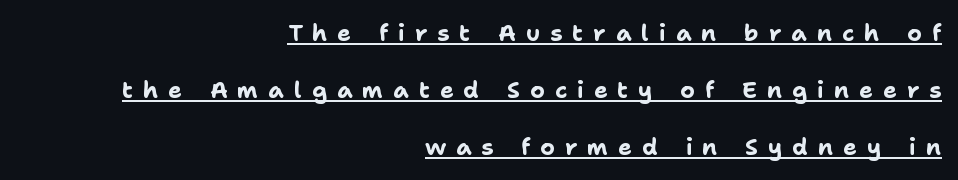
The image shows 23 px bold type, upright; set right-aligned, loose line spacing (2.47x), unusually wide letter spacing (+0.43 em), underlined.
